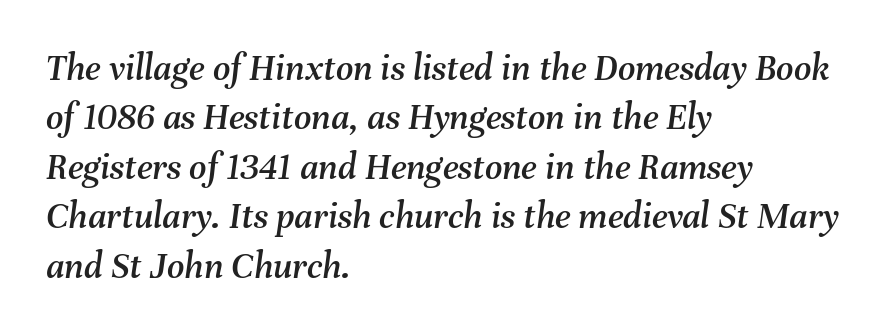
The image shows 38 px text type, italic (leaning right); set left-aligned, normal line spacing (1.3x), normal letter spacing, not underlined; medium stroke contrast and a medium x-height.
